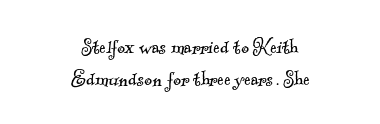
The image shows 24 px text type; set centered, normal line spacing (1.33x), normal letter spacing, not underlined.
